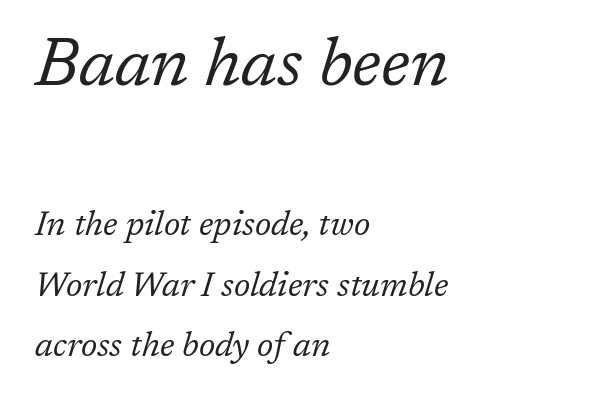
{"serif": "yes", "italic": "yes", "lean": "right", "slant_degrees": 17, "bold": "no", "weight": "regular", "width": "normal", "stroke_contrast": "low", "x_height": "medium", "monospaced": "no", "underline": "no", "align": "left", "line_spacing_ratio": 1.78, "letter_spacing": "normal", "letter_spacing_em": 0.0, "larger_block": "first", "size_ratio": 2.0, "glyph_px": 68}
